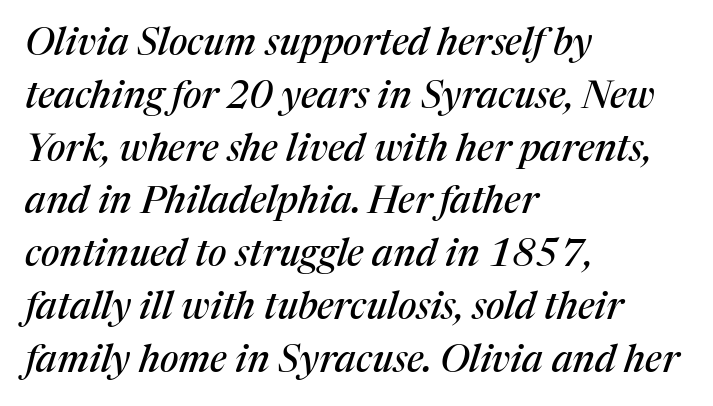
Q: Is the text italic (slanted)? A: Yes, it leans right by about 17 degrees.
Q: Is the typeface a serif or a sans-serif typeface? A: Serif.
Q: Is the text underlined? A: No.
Q: How is the paragraph aligned? A: Left-aligned.
Q: Is the spacing between letters normal or unusually wide? A: Normal.
Q: Is the spacing between lines tight, normal or loose? A: Normal.
Q: Width (condensed, normal, or wide)? A: Normal.
Q: Stroke contrast? A: Medium.
Q: x-height? A: Medium.
Q: Monospaced? A: No.
